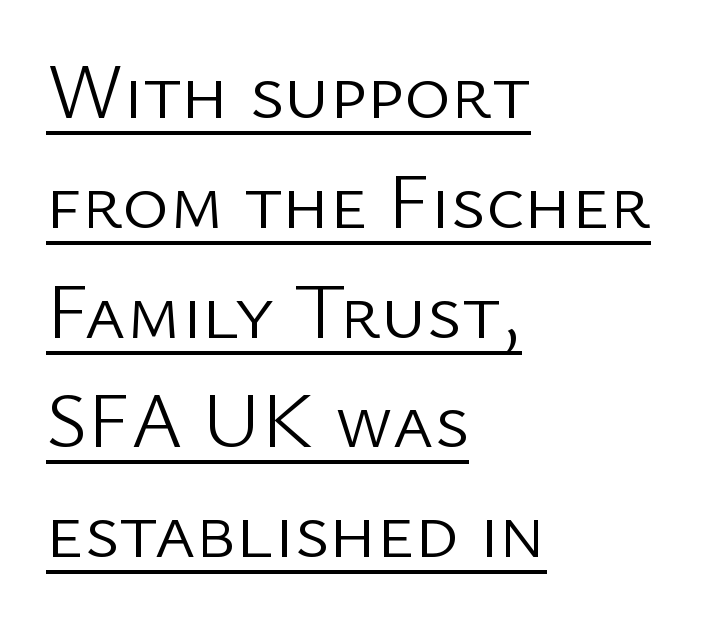
A baseline rule has been typeset under these characters. Students, note that the glyphs here touch the page at normal intervals. The rendering shows plain stroke endings on the letterforms — a sans-serif design. The passage shown stacks its lines at a standard gap. No italicization has been applied; the sample stays upright. Summary of weight: not heavy and not bold.
